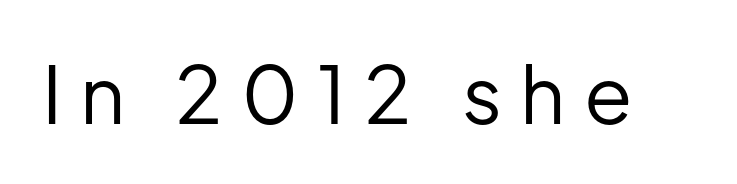
Q: Is the text bold? A: No.
Q: Is the text italic (slanted)? A: No, it is upright.
Q: Is the typeface a serif or a sans-serif typeface? A: Sans-serif.
Q: Is the text underlined? A: No.
Q: Is the spacing between letters normal or unusually wide? A: Unusually wide.
Q: Width (condensed, normal, or wide)? A: Normal.
Q: Stroke contrast? A: Low.
Q: x-height? A: Medium.
Q: Monospaced? A: No.
